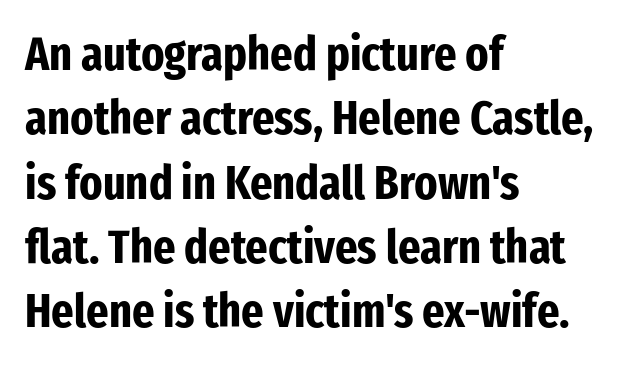
Q: Is the text bold? A: Yes.
Q: Is the text italic (slanted)? A: No, it is upright.
Q: Is the typeface a serif or a sans-serif typeface? A: Sans-serif.
Q: Is the text underlined? A: No.
Q: How is the paragraph aligned? A: Left-aligned.
Q: Is the spacing between letters normal or unusually wide? A: Normal.
Q: Is the spacing between lines tight, normal or loose? A: Normal.
Q: Width (condensed, normal, or wide)? A: Condensed.
Q: Stroke contrast? A: Low.
Q: x-height? A: Medium.
Q: Monospaced? A: No.
